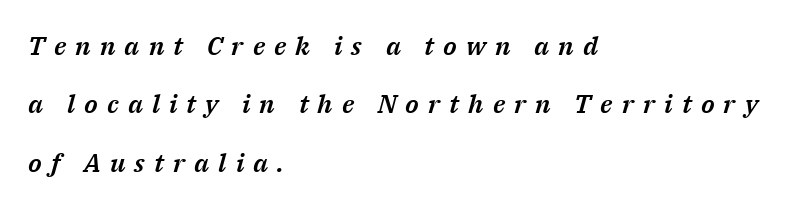
Q: Is the text italic (slanted)? A: Yes, it leans right by about 14 degrees.
Q: Is the text underlined? A: No.
Q: How is the paragraph aligned? A: Left-aligned.
Q: Is the spacing between letters normal or unusually wide? A: Unusually wide.
Q: Is the spacing between lines tight, normal or loose? A: Loose.
